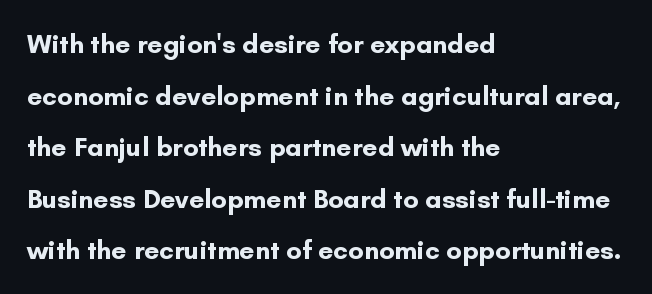
The image shows 27 px bold type, upright; set left-aligned, loose line spacing (1.91x), normal letter spacing, not underlined.
